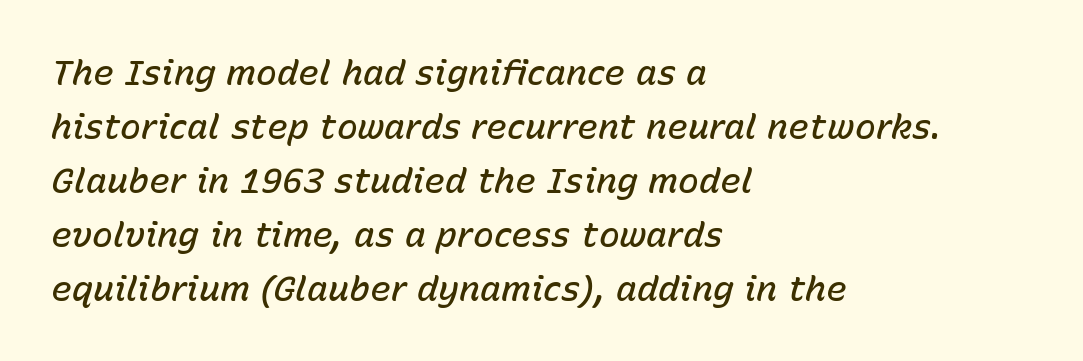
The image shows 35 px semibold type, italic (leaning right); set left-aligned, normal line spacing (1.54x), normal letter spacing, not underlined; low stroke contrast and a medium x-height.
